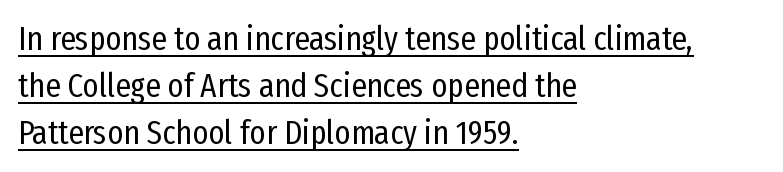
Q: Is the text bold? A: No.
Q: Is the text italic (slanted)? A: No, it is upright.
Q: Is the typeface a serif or a sans-serif typeface? A: Sans-serif.
Q: Is the text underlined? A: Yes.
Q: How is the paragraph aligned? A: Left-aligned.
Q: Is the spacing between letters normal or unusually wide? A: Normal.
Q: Is the spacing between lines tight, normal or loose? A: Normal.
Q: Width (condensed, normal, or wide)? A: Condensed.
Q: Stroke contrast? A: Low.
Q: x-height? A: Medium.
Q: Monospaced? A: No.
